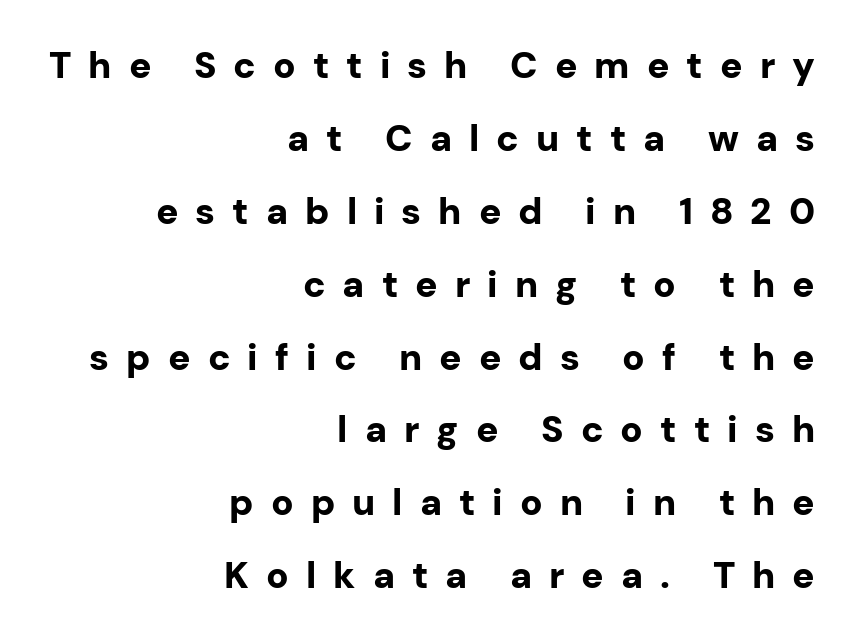
{"serif": "no", "italic": "no", "bold": "yes", "weight": "bold", "width": "normal", "stroke_contrast": "low", "x_height": "medium", "monospaced": "no", "underline": "no", "align": "right", "line_spacing": "loose", "line_spacing_ratio": 1.97, "letter_spacing": "wide", "letter_spacing_em": 0.46, "glyph_px": 37}
